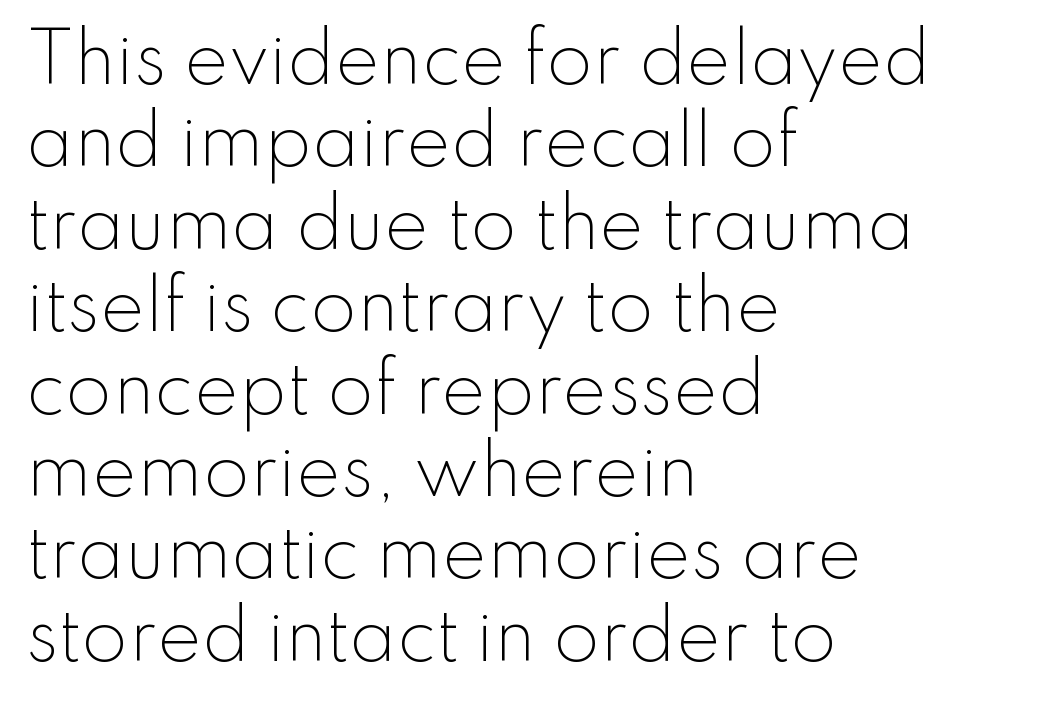
Q: Is the text bold? A: No.
Q: Is the text italic (slanted)? A: No, it is upright.
Q: Is the typeface a serif or a sans-serif typeface? A: Sans-serif.
Q: Is the text underlined? A: No.
Q: How is the paragraph aligned? A: Left-aligned.
Q: Is the spacing between letters normal or unusually wide? A: Normal.
Q: Width (condensed, normal, or wide)? A: Normal.
Q: Stroke contrast? A: Low.
Q: x-height? A: Small.
Q: Monospaced? A: No.
